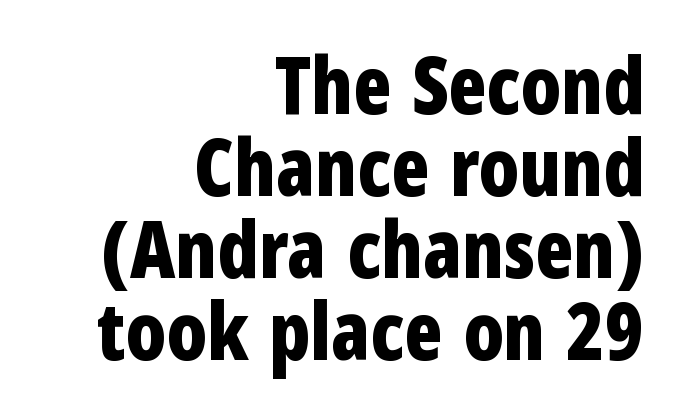
Q: Is the text bold? A: Yes.
Q: Is the text italic (slanted)? A: No, it is upright.
Q: Is the typeface a serif or a sans-serif typeface? A: Sans-serif.
Q: Is the text underlined? A: No.
Q: How is the paragraph aligned? A: Right-aligned.
Q: Is the spacing between letters normal or unusually wide? A: Normal.
Q: Is the spacing between lines tight, normal or loose? A: Tight.
Q: Width (condensed, normal, or wide)? A: Condensed.
Q: Stroke contrast? A: Low.
Q: x-height? A: Medium.
Q: Monospaced? A: No.
